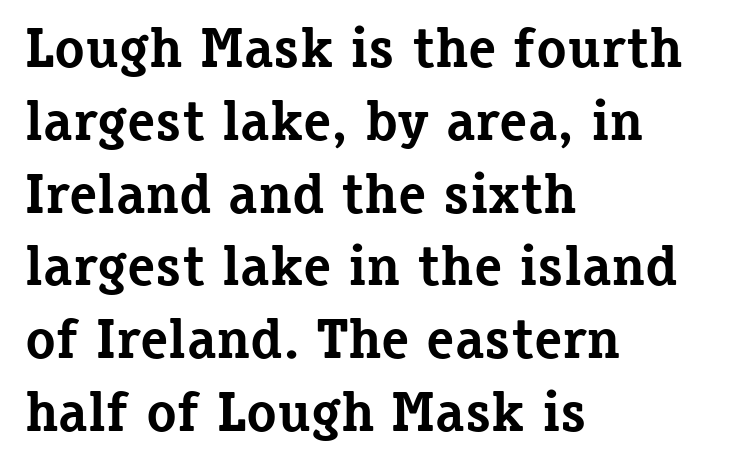
The image shows 56 px bold serif type, upright; set left-aligned, normal line spacing (1.3x), normal letter spacing, not underlined; low stroke contrast and a medium x-height.
